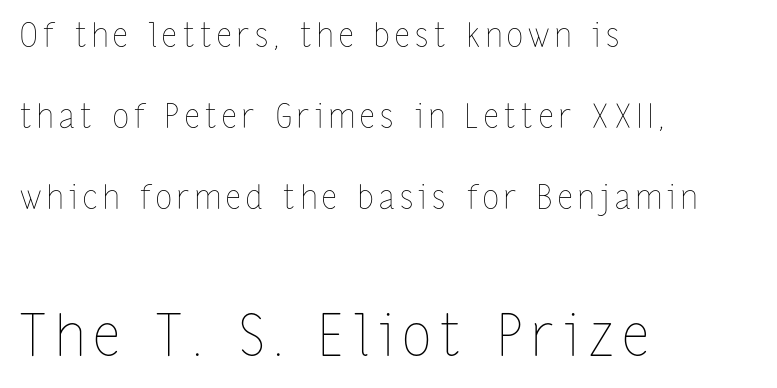
Is there much room between lines? Yes — plenty of vertical air separates them. A typesetter would call this proportional, since set widths differ per character. Stems and bowls with no extra thickness — not bold. Alignment: flush left.
